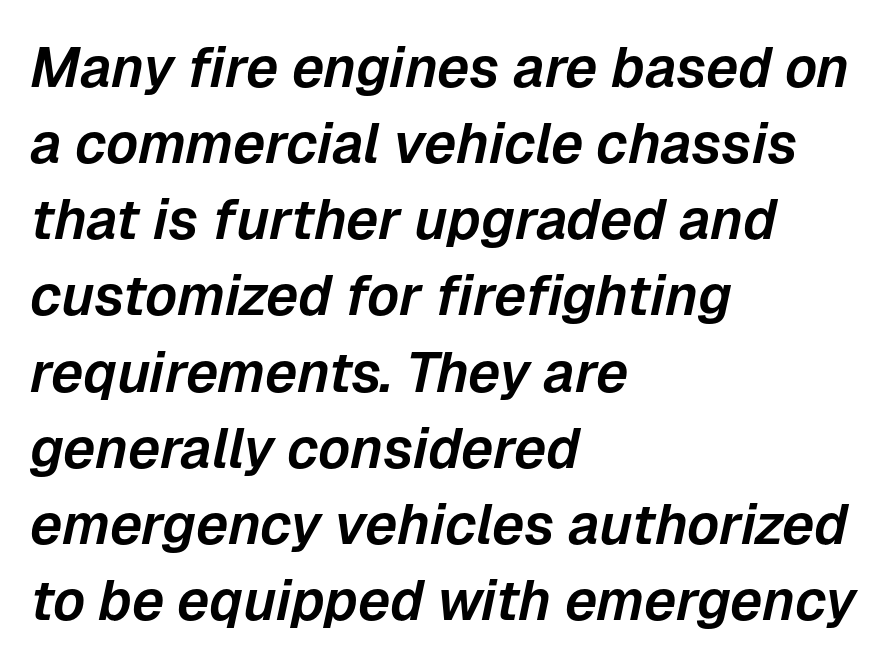
Q: Is the text italic (slanted)? A: Yes, it leans right by about 12 degrees.
Q: Is the text underlined? A: No.
Q: How is the paragraph aligned? A: Left-aligned.
Q: Is the spacing between letters normal or unusually wide? A: Normal.
Q: Is the spacing between lines tight, normal or loose? A: Normal.
Q: Width (condensed, normal, or wide)? A: Normal.
Q: Stroke contrast? A: Low.
Q: x-height? A: Medium.
Q: Monospaced? A: No.
